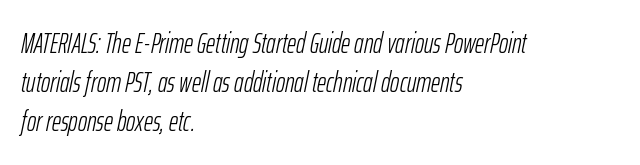
{"italic": "yes", "lean": "right", "slant_degrees": 12, "bold": "no", "weight": "light", "width": "condensed", "stroke_contrast": "low", "x_height": "medium", "monospaced": "no", "underline": "no", "align": "left", "line_spacing": "normal", "line_spacing_ratio": 1.39, "letter_spacing": "normal", "letter_spacing_em": 0.0, "glyph_px": 28}
